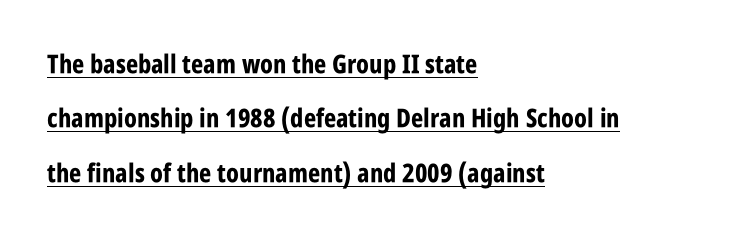
{"italic": "no", "bold": "yes", "underline": "yes", "align": "left", "line_spacing": "loose", "line_spacing_ratio": 2.09, "letter_spacing": "normal", "letter_spacing_em": 0.0, "glyph_px": 26}
